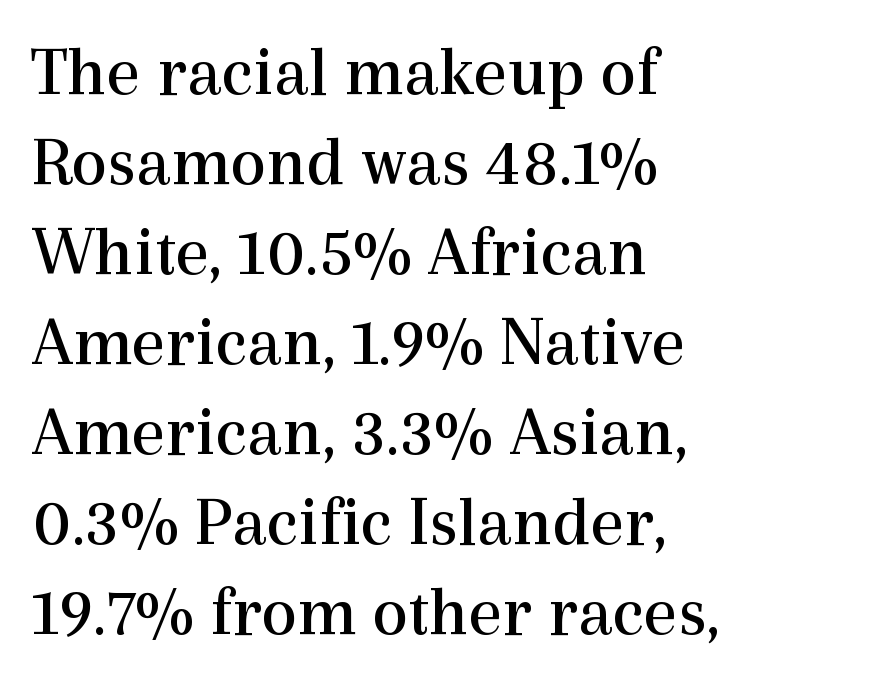
{"serif": "yes", "italic": "no", "bold": "no", "weight": "regular", "width": "normal", "x_height": "medium", "monospaced": "no", "underline": "no", "align": "left", "line_spacing": "normal", "line_spacing_ratio": 1.25, "letter_spacing": "normal", "letter_spacing_em": 0.0, "glyph_px": 72}
